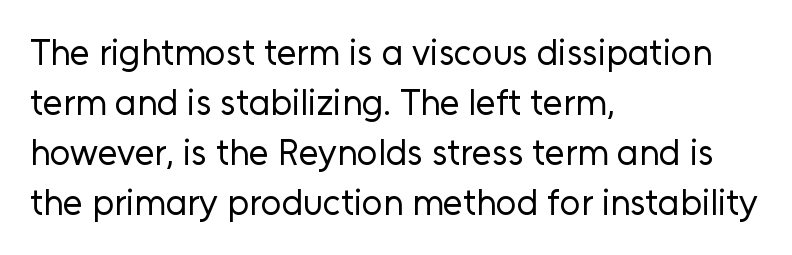
The image shows 36 px regular-weight sans-serif type, upright; set left-aligned, normal line spacing (1.39x), normal letter spacing, not underlined; low stroke contrast and a medium x-height.
